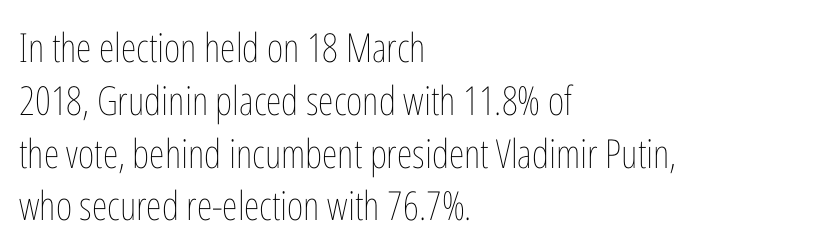
The image shows 40 px thin, condensed type, upright; set left-aligned, normal line spacing (1.32x), normal letter spacing, not underlined; low stroke contrast and a medium x-height.
